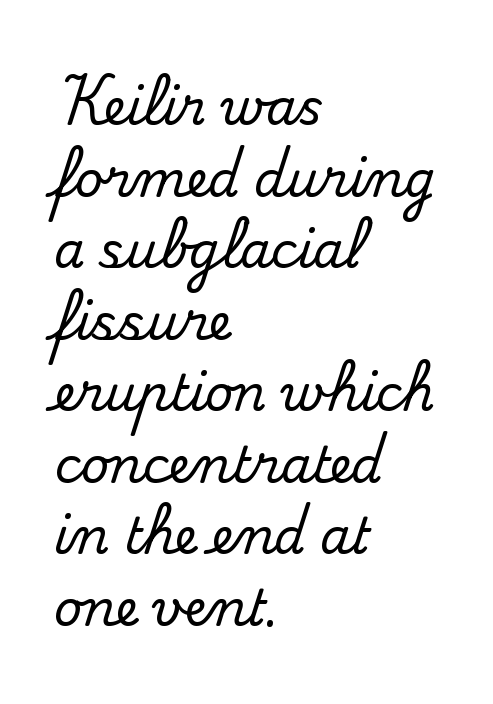
{"width": "normal", "stroke_contrast": "medium", "x_height": "small", "monospaced": "no", "underline": "no", "align": "left", "line_spacing": "normal", "line_spacing_ratio": 1.46, "letter_spacing": "normal", "letter_spacing_em": 0.0, "glyph_px": 49}
